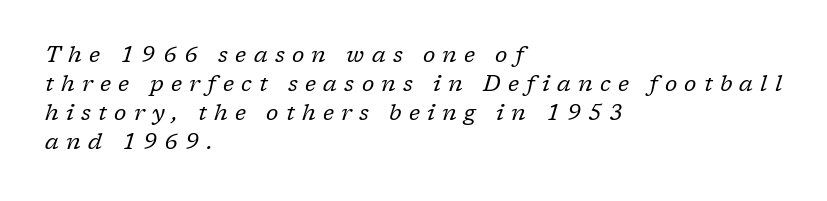
{"italic": "yes", "lean": "right", "slant_degrees": 17, "bold": "no", "underline": "no", "align": "left", "line_spacing": "normal", "line_spacing_ratio": 1.32, "letter_spacing": "wide", "letter_spacing_em": 0.33, "glyph_px": 22}
